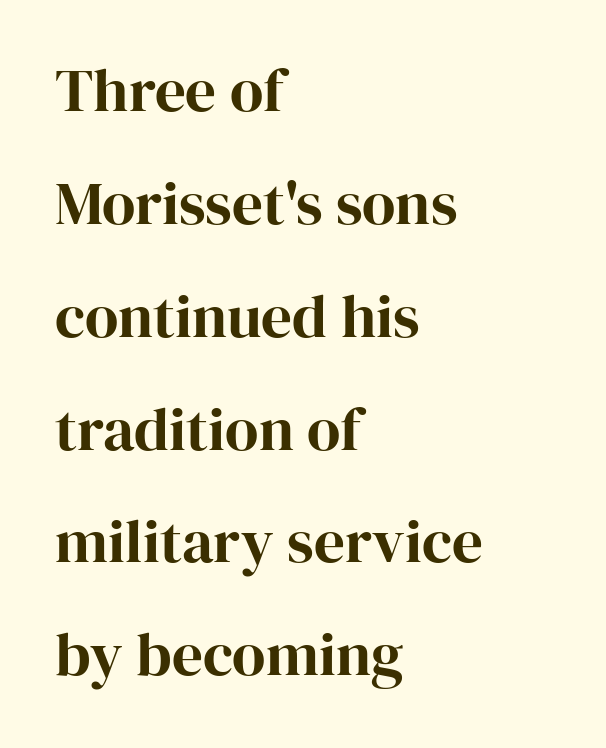
The image shows 61 px serif type, upright; set left-aligned, line spacing 1.85x, normal letter spacing, not underlined; high stroke contrast and a medium x-height.
